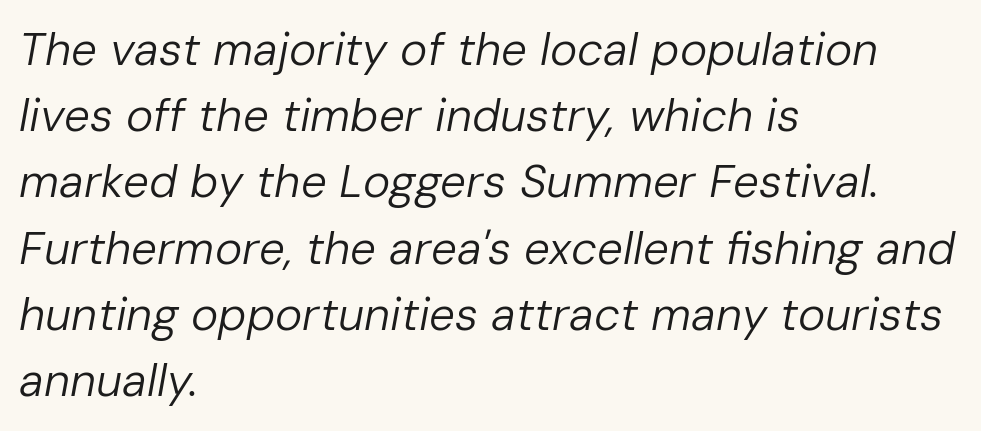
Q: Is the text bold? A: No.
Q: Is the text italic (slanted)? A: Yes, it leans right by about 10 degrees.
Q: Is the text underlined? A: No.
Q: How is the paragraph aligned? A: Left-aligned.
Q: Is the spacing between letters normal or unusually wide? A: Normal.
Q: Is the spacing between lines tight, normal or loose? A: Normal.
Q: Width (condensed, normal, or wide)? A: Normal.
Q: Stroke contrast? A: Low.
Q: x-height? A: Medium.
Q: Monospaced? A: No.
